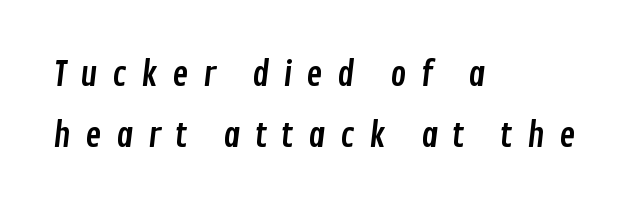
The image shows 34 px condensed sans-serif type; set left-aligned, line spacing 1.78x, unusually wide letter spacing (+0.42 em), not underlined; low stroke contrast and a medium x-height.
